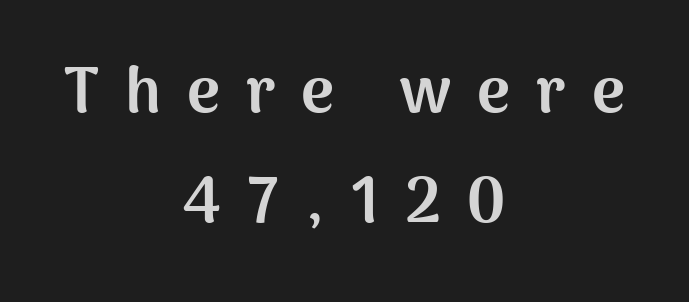
Q: Is the text bold? A: Yes.
Q: Is the text italic (slanted)? A: No, it is upright.
Q: Is the typeface a serif or a sans-serif typeface? A: Sans-serif.
Q: Is the text underlined? A: No.
Q: How is the paragraph aligned? A: Centered.
Q: Is the spacing between letters normal or unusually wide? A: Unusually wide.
Q: Width (condensed, normal, or wide)? A: Normal.
Q: Stroke contrast? A: Medium.
Q: x-height? A: Medium.
Q: Monospaced? A: No.
